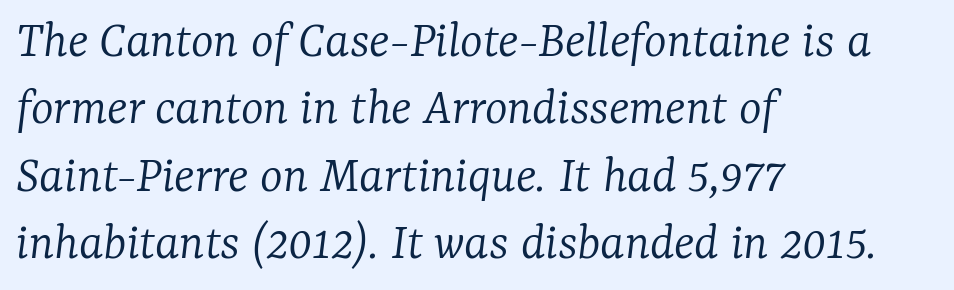
The image shows 54 px light serif type, italic (leaning right); set left-aligned, normal line spacing (1.25x), normal letter spacing, not underlined; low stroke contrast and a medium x-height.
